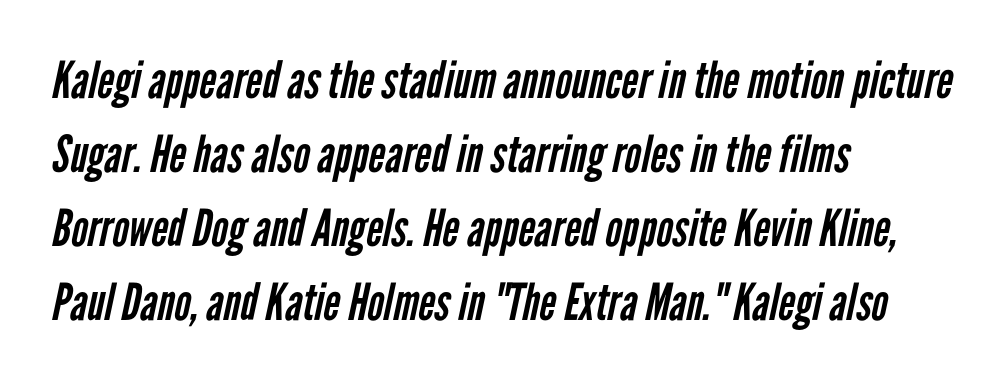
{"serif": "no", "bold": "no", "weight": "regular", "width": "condensed", "stroke_contrast": "low", "x_height": "medium", "monospaced": "no", "underline": "no", "align": "left", "line_spacing": "normal", "line_spacing_ratio": 1.45, "letter_spacing": "normal", "letter_spacing_em": 0.0, "glyph_px": 51}
